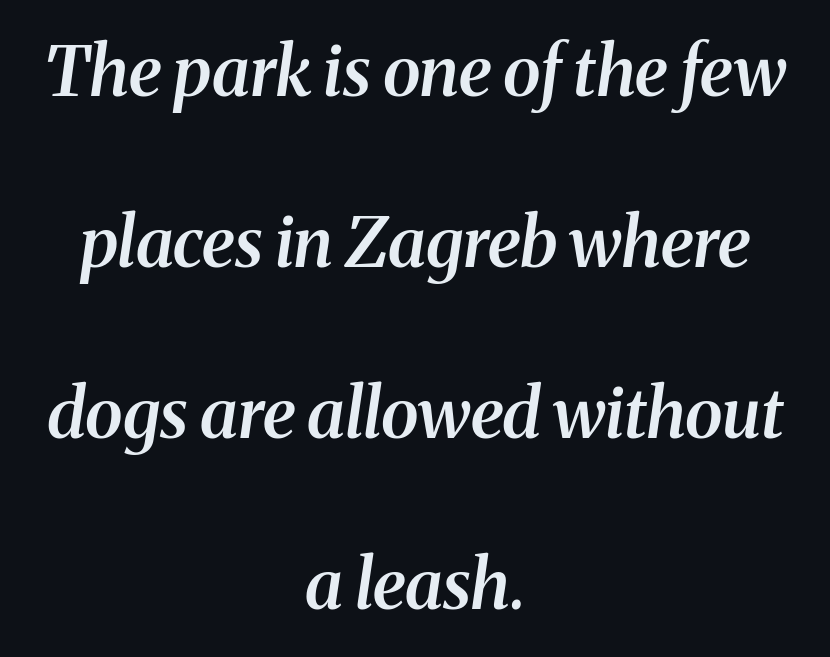
A typesetter would call this leading open, well beyond the default. There's an unmistakable incline to the writing here. Think of a printed novel: that variable character pitch is what you see here. Leftover space on each line is divided equally before and after the words. Nobody drew a line under any word here. Does the type have serifs? Yes, each stem ends in a small foot.
